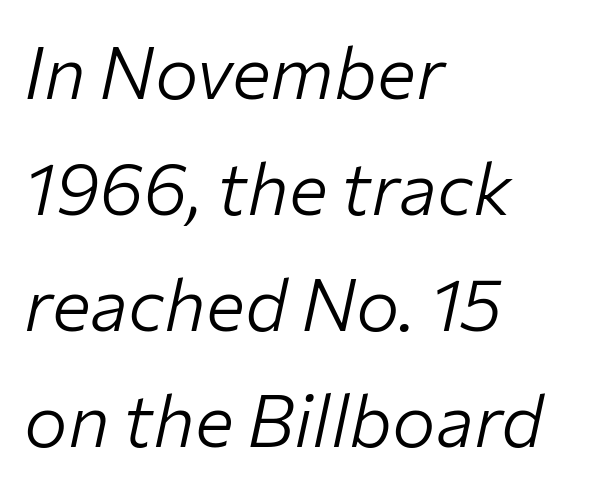
One-word summary of the alignment: left. Quick note: italic. Quick note: interline space is typical. Spacing between characters is what you'd get straight out of the box. Here the designer chose a conventional face with non-uniform glyph widths.
